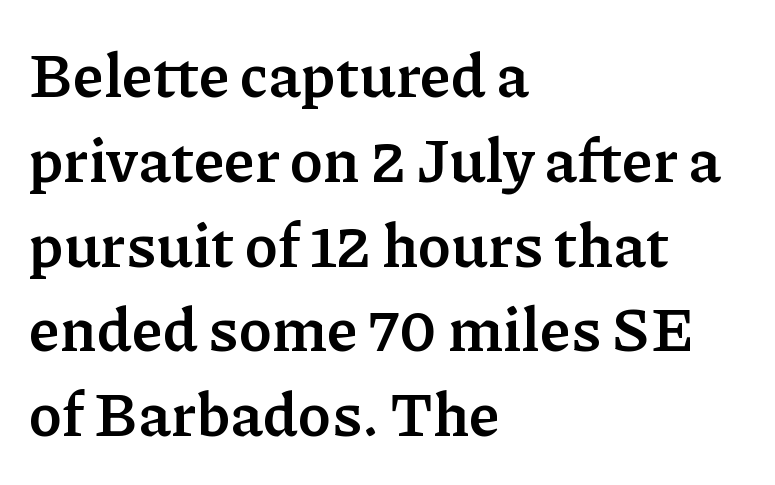
{"serif": "yes", "italic": "no", "bold": "yes", "weight": "semibold", "width": "normal", "stroke_contrast": "low", "x_height": "medium", "monospaced": "no", "underline": "no", "align": "left", "line_spacing": "normal", "line_spacing_ratio": 1.39, "letter_spacing": "normal", "letter_spacing_em": 0.0, "glyph_px": 61}
